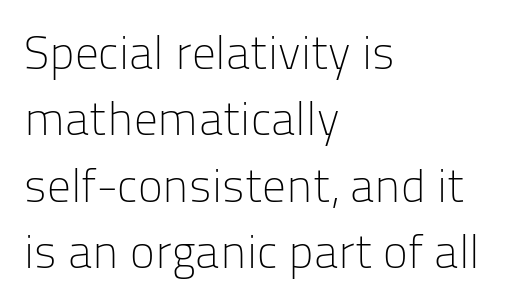
All the whitespace from short lines collects on the right. Each letter keeps its own natural width here, so spacing adapts to shape. This is the regular roman posture of the typeface. The rendering keeps characters at their native spacing. How would I describe the line gaps? Plain and ordinary. Weight: in the light-to-regular range.
